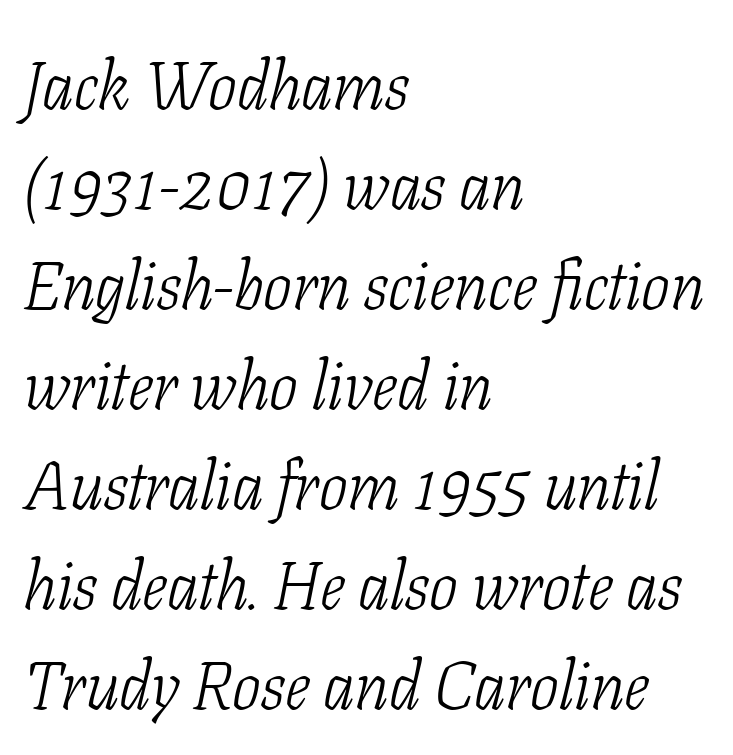
Q: Is the text bold? A: No.
Q: Is the text italic (slanted)? A: Yes, it leans right by about 11 degrees.
Q: Is the typeface a serif or a sans-serif typeface? A: Serif.
Q: Is the text underlined? A: No.
Q: How is the paragraph aligned? A: Left-aligned.
Q: Is the spacing between letters normal or unusually wide? A: Normal.
Q: Is the spacing between lines tight, normal or loose? A: Normal.
Q: Width (condensed, normal, or wide)? A: Condensed.
Q: Stroke contrast? A: Low.
Q: x-height? A: Medium.
Q: Monospaced? A: No.
